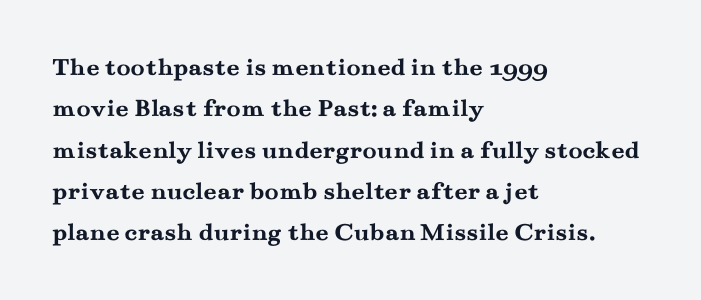
Descenders are the only things crossing below the line. Honestly, the row spacing looks completely unremarkable. The font is running at its bold setting. Inter-character spacing is left at the font's built-in metrics. Vertical strokes here are truly vertical.
